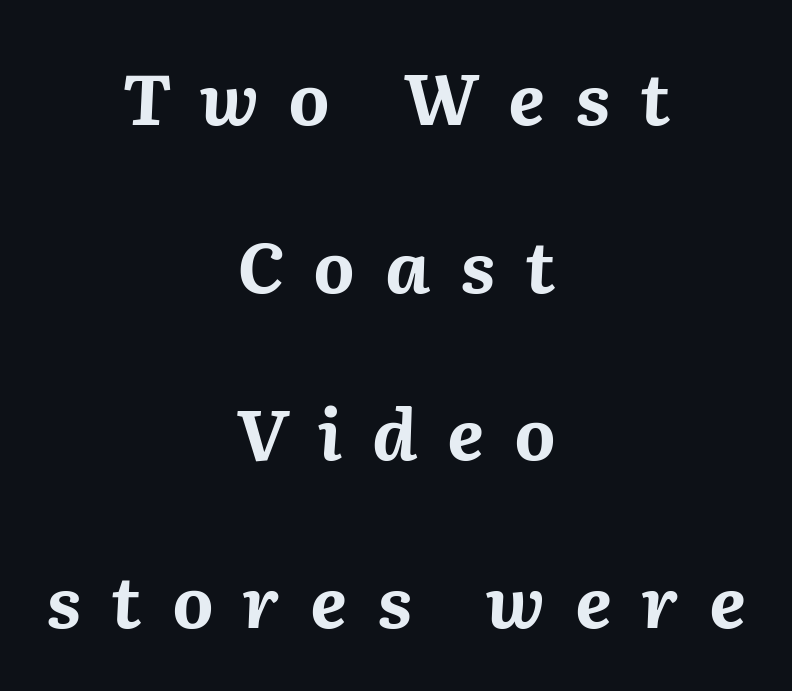
Q: Is the text bold? A: Yes.
Q: Is the text italic (slanted)? A: Yes, it leans right by about 2 degrees.
Q: Is the text underlined? A: No.
Q: How is the paragraph aligned? A: Centered.
Q: Is the spacing between letters normal or unusually wide? A: Unusually wide.
Q: Is the spacing between lines tight, normal or loose? A: Loose.
Q: Width (condensed, normal, or wide)? A: Normal.
Q: Stroke contrast? A: Medium.
Q: x-height? A: Medium.
Q: Monospaced? A: No.
